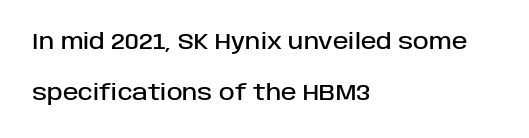
The passage shown stacks its lines with a broad gap. Standard letterfit; no display-style spreading of the glyphs. Bare-footed words on every line. Posture: upright roman.
